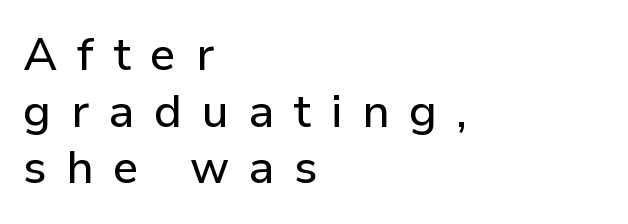
The designer went with a sans here, leaving each stem footless. Horizontal alignment here is leftward, the default for most running prose. The baseline area is clear. Does extra space separate the letters? Yes, quite a lot of it. The lettering stays uniformly vertical, giving the passage a roman look.
